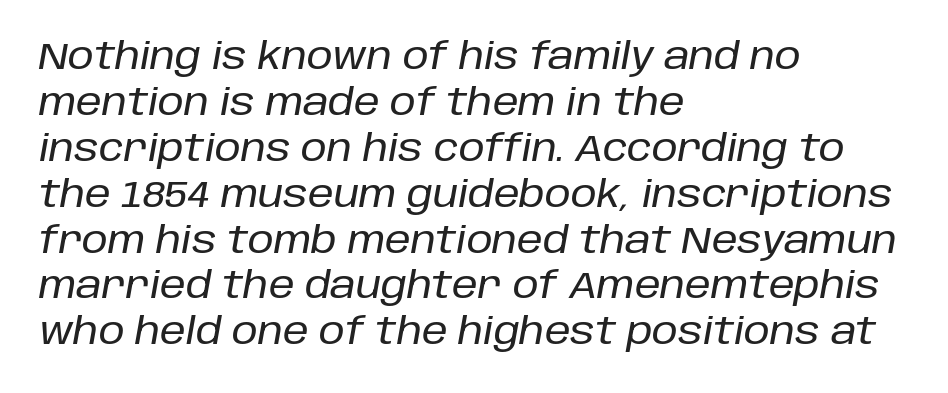
{"italic": "yes", "lean": "right", "slant_degrees": 10, "width": "normal", "stroke_contrast": "low", "x_height": "large", "monospaced": "no", "underline": "no", "align": "left", "line_spacing_ratio": 1.24, "letter_spacing": "normal", "letter_spacing_em": 0.0, "glyph_px": 37}
